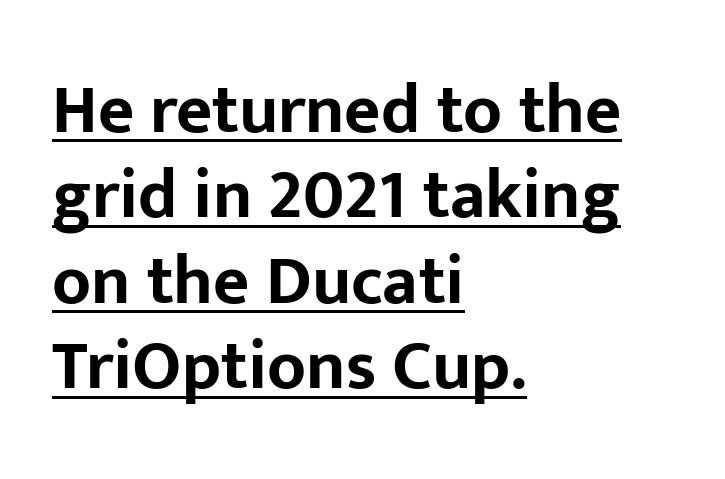
The specimen reads as upright at a glance. This rendering leaves character spacing at its baseline value. Weight: bold. The face used here appears with an underline applied. The letters advance in unequal steps, a hallmark of proportional type.
